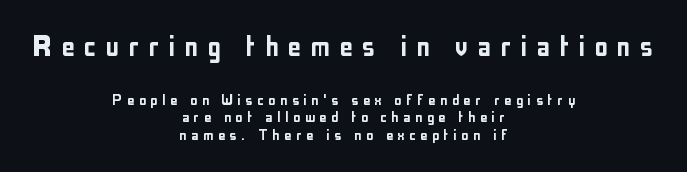
{"serif": "no", "italic": "no", "width": "condensed", "stroke_contrast": "low", "x_height": "medium", "monospaced": "no", "underline": "no", "align": "center", "line_spacing": "tight", "line_spacing_ratio": 0.97, "letter_spacing": "wide", "letter_spacing_em": 0.25, "larger_block": "first", "size_ratio": 1.94, "glyph_px": 35}
